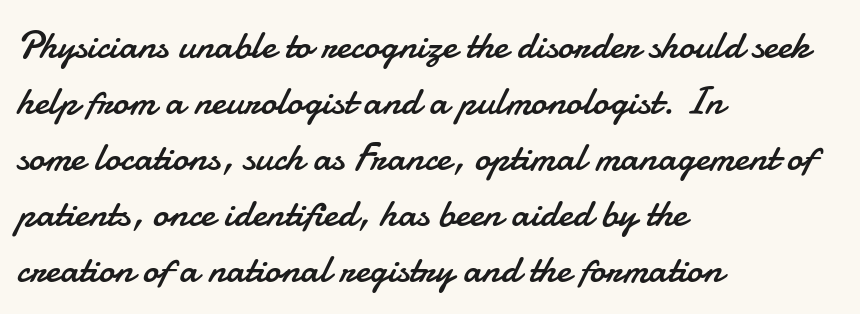
The image shows 40 px regular-weight sans-serif type; set left-aligned, normal line spacing (1.4x), normal letter spacing, not underlined; low stroke contrast and a small x-height.
